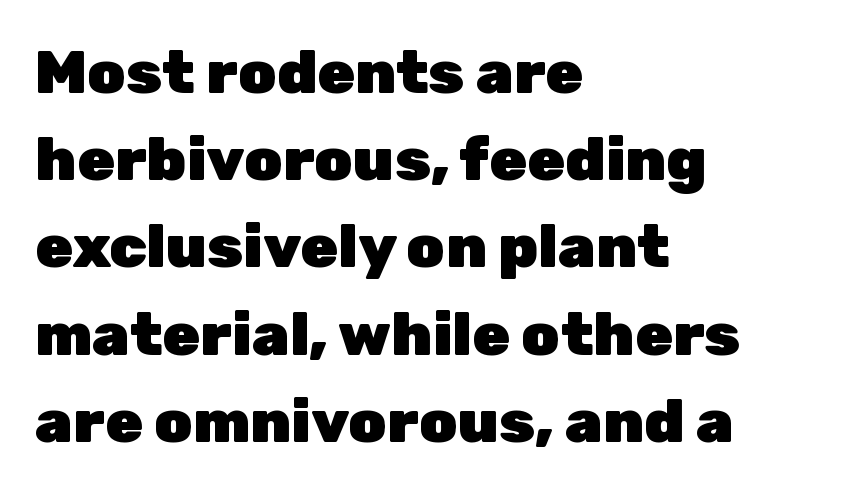
{"serif": "no", "italic": "no", "bold": "yes", "weight": "heavy", "width": "normal", "stroke_contrast": "low", "x_height": "medium", "monospaced": "no", "underline": "no", "align": "left", "line_spacing": "normal", "line_spacing_ratio": 1.43, "letter_spacing": "normal", "letter_spacing_em": 0.0, "glyph_px": 61}
